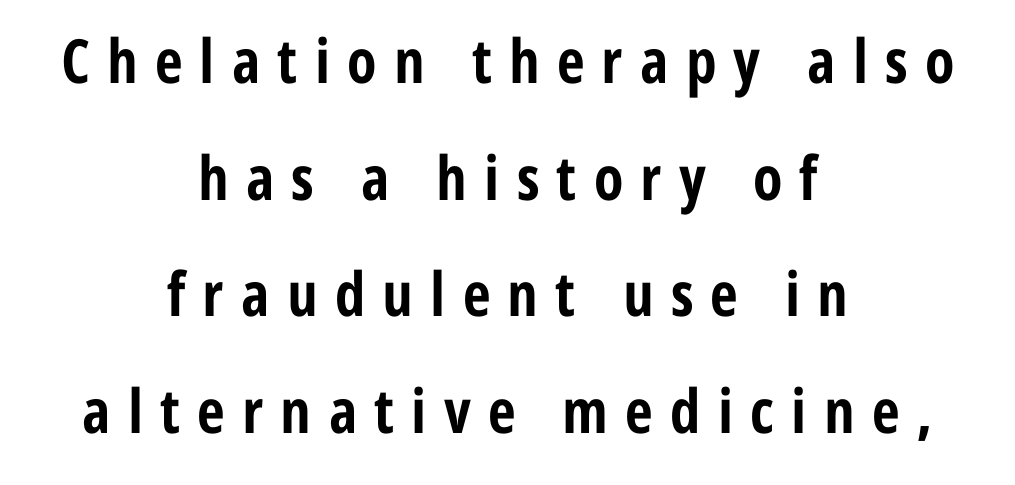
{"serif": "no", "italic": "no", "bold": "yes", "weight": "bold", "width": "condensed", "stroke_contrast": "low", "x_height": "medium", "monospaced": "no", "underline": "no", "align": "center", "line_spacing": "loose", "line_spacing_ratio": 1.91, "letter_spacing": "wide", "letter_spacing_em": 0.28, "glyph_px": 61}
